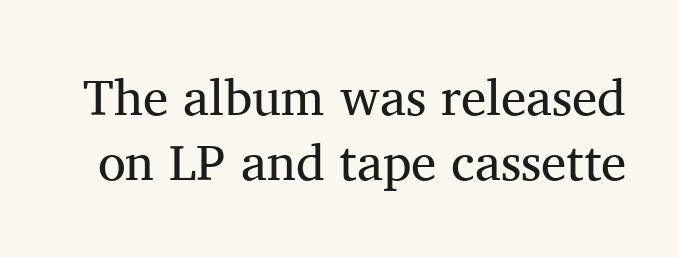
Weight: regular or lighter. Short note: letters normally spaced. Check the space under the baseline: it is left empty. Ascenders rise straight up at ninety degrees. I'd call this a serif setting — the letters wear small feet.
